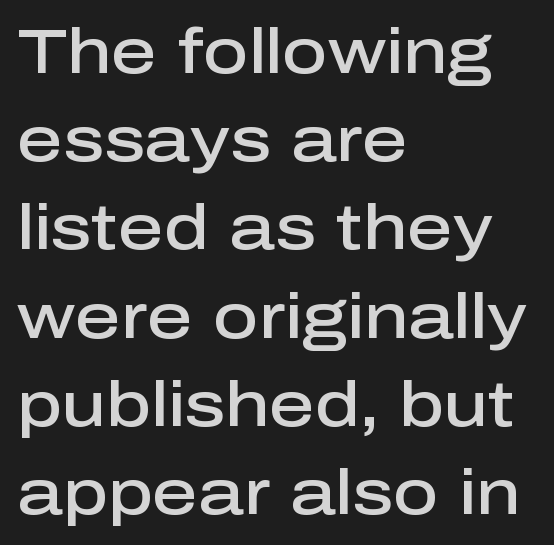
{"serif": "no", "italic": "no", "bold": "semi", "weight": "semibold", "width": "normal", "stroke_contrast": "low", "x_height": "medium", "monospaced": "no", "underline": "no", "align": "left", "line_spacing": "normal", "line_spacing_ratio": 1.4, "letter_spacing": "normal", "letter_spacing_em": 0.0, "glyph_px": 63}
